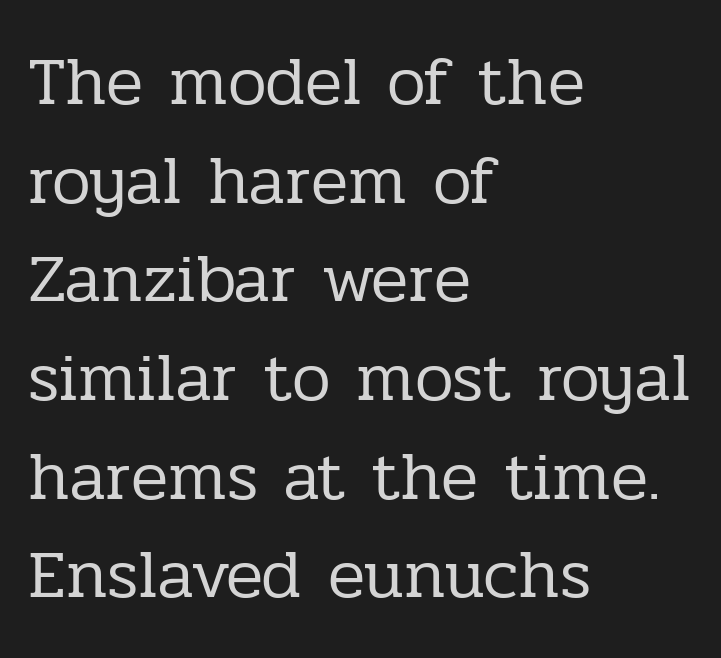
Words float on clear page, feet unadorned. Standard letterfit; no display-style spreading of the glyphs. Does the leading feel generous? No, just average. In terms of letterform style, serifs are clearly present. This reads as an unemphasized weight, regular at the heaviest. The font's upright variant was chosen for this text.
